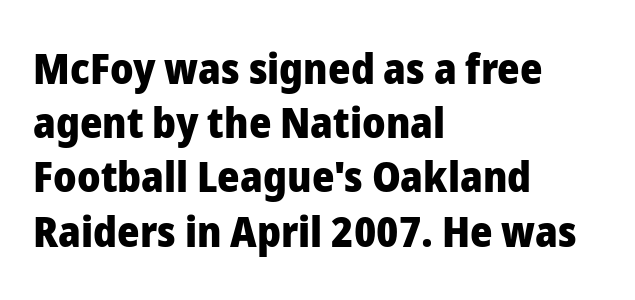
Q: Is the text bold? A: Yes.
Q: Is the text italic (slanted)? A: No, it is upright.
Q: Is the typeface a serif or a sans-serif typeface? A: Sans-serif.
Q: Is the text underlined? A: No.
Q: How is the paragraph aligned? A: Left-aligned.
Q: Is the spacing between letters normal or unusually wide? A: Normal.
Q: Is the spacing between lines tight, normal or loose? A: Normal.
Q: Width (condensed, normal, or wide)? A: Normal.
Q: Stroke contrast? A: Low.
Q: x-height? A: Medium.
Q: Monospaced? A: No.
